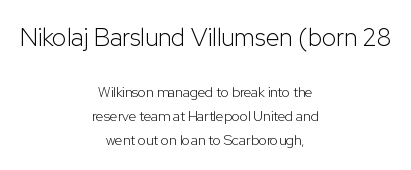
{"italic": "no", "bold": "no", "underline": "no", "align": "center", "line_spacing": "normal", "line_spacing_ratio": 1.69, "letter_spacing": "normal", "letter_spacing_em": 0.0, "larger_block": "first", "size_ratio": 1.79, "glyph_px": 25}
